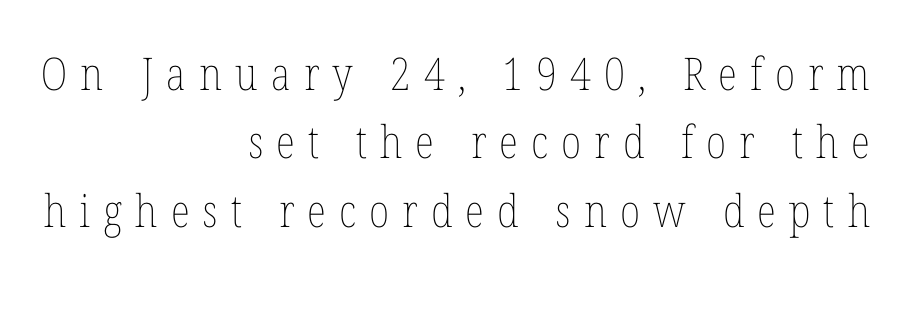
Q: Is the text bold? A: No.
Q: Is the text italic (slanted)? A: No, it is upright.
Q: Is the text underlined? A: No.
Q: How is the paragraph aligned? A: Right-aligned.
Q: Is the spacing between letters normal or unusually wide? A: Unusually wide.
Q: Is the spacing between lines tight, normal or loose? A: Normal.
Q: Width (condensed, normal, or wide)? A: Condensed.
Q: Stroke contrast? A: Low.
Q: x-height? A: Medium.
Q: Monospaced? A: No.
